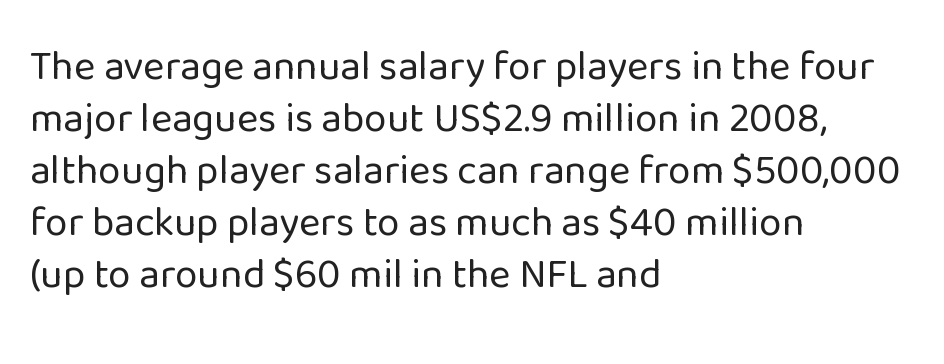
Unmarked baselines from the first word to the last. Students, note that the glyphs here touch the page at normal intervals. Ordinary non-slanted type is in use. A classic flush-left, rag-right setting is used for this passage. Do the characters align in a grid? No, the font is proportional. The face used here is a sans, in the tradition of grotesques and geometrics.
